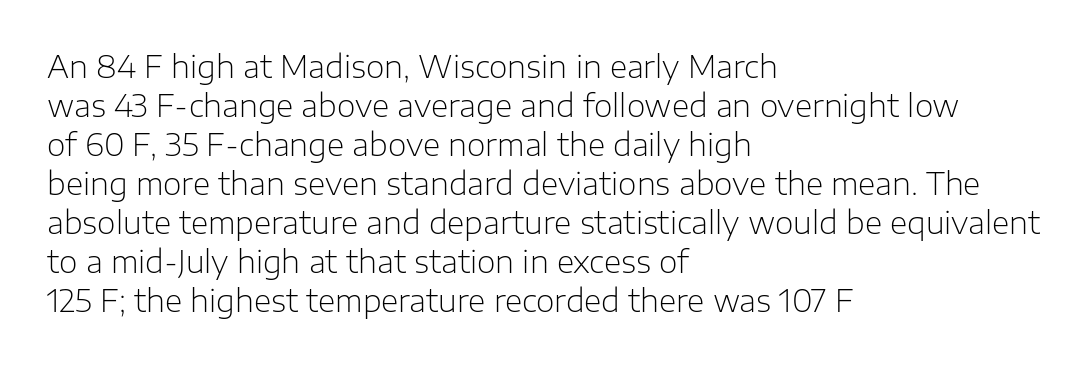
Q: Is the text bold? A: No.
Q: Is the text italic (slanted)? A: No, it is upright.
Q: Is the typeface a serif or a sans-serif typeface? A: Sans-serif.
Q: Is the text underlined? A: No.
Q: How is the paragraph aligned? A: Left-aligned.
Q: Is the spacing between letters normal or unusually wide? A: Normal.
Q: Is the spacing between lines tight, normal or loose? A: Normal.
Q: Width (condensed, normal, or wide)? A: Normal.
Q: Stroke contrast? A: Low.
Q: x-height? A: Medium.
Q: Monospaced? A: No.
